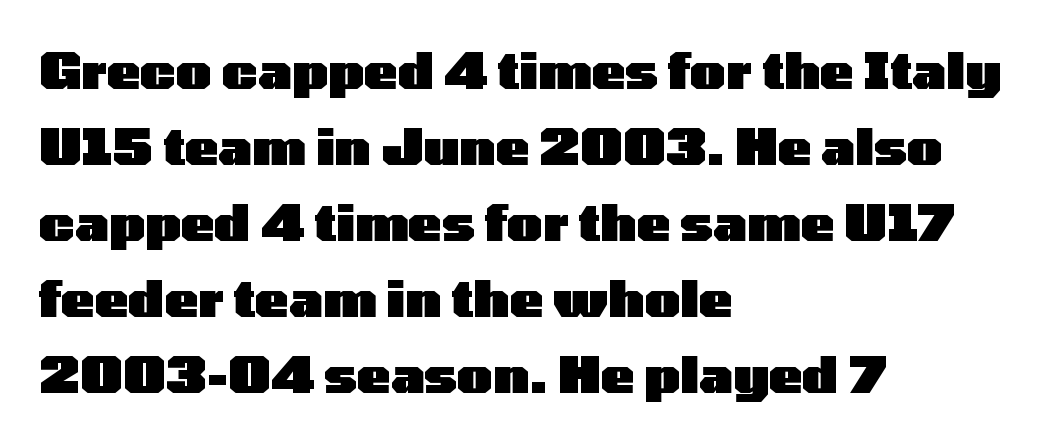
Q: Is the text bold? A: Yes.
Q: Is the text italic (slanted)? A: No, it is upright.
Q: Is the typeface a serif or a sans-serif typeface? A: Sans-serif.
Q: Is the text underlined? A: No.
Q: How is the paragraph aligned? A: Left-aligned.
Q: Is the spacing between letters normal or unusually wide? A: Normal.
Q: Is the spacing between lines tight, normal or loose? A: Normal.
Q: Width (condensed, normal, or wide)? A: Wide.
Q: Stroke contrast? A: Low.
Q: x-height? A: Medium.
Q: Monospaced? A: No.
